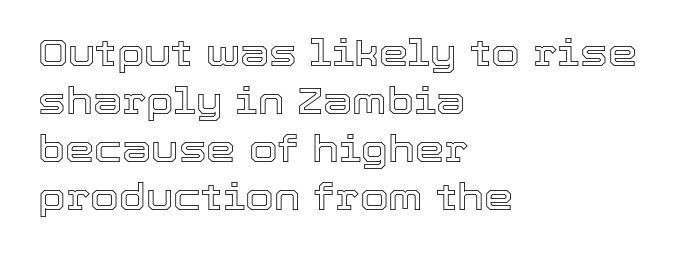
Each letter keeps its own natural width here, so spacing adapts to shape. How are the letters spaced? Ordinarily, with no added tracking. This sample is left-justified, so line endings fall wherever the words run out. Notice how descenders clear the ascenders below comfortably — that's standard leading.
